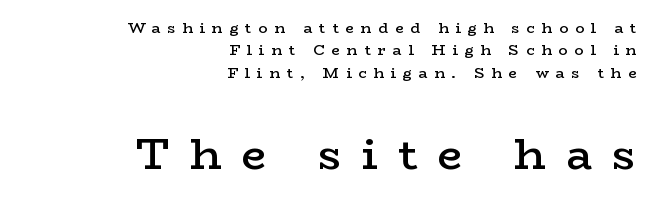
{"serif": "yes", "italic": "no", "bold": "semi", "weight": "semibold", "width": "wide", "stroke_contrast": "low", "x_height": "medium", "monospaced": "no", "underline": "no", "align": "right", "line_spacing": "normal", "line_spacing_ratio": 1.5, "letter_spacing": "wide", "letter_spacing_em": 0.45, "larger_block": "second", "size_ratio": 2.93, "glyph_px": 44}
